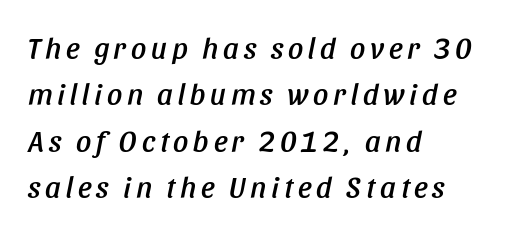
The image shows 30 px condensed type, italic (leaning right); set left-aligned, normal line spacing (1.55x), not underlined; low stroke contrast and a large x-height.
